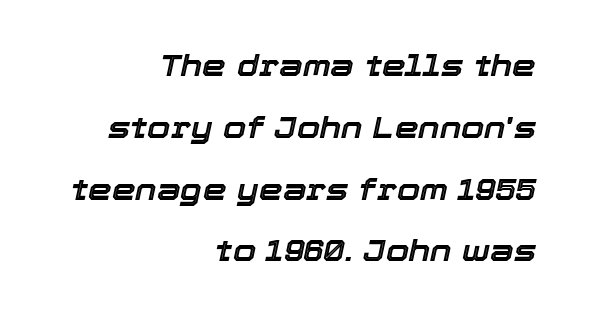
Is the letter spacing exaggerated? No — it looks like the ordinary default. These lines are set flush right with a ragged left edge. The whole block is typeset with a tilt. The words here are not underlined. The rendering uses natural spacing where letterforms have individual widths. A great deal of white space separates one row of letters from the next.
